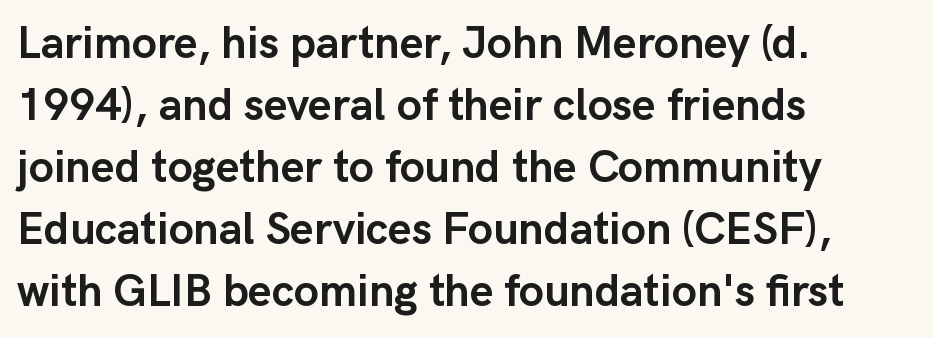
Q: Is the text bold? A: Yes.
Q: Is the text italic (slanted)? A: No, it is upright.
Q: Is the typeface a serif or a sans-serif typeface? A: Sans-serif.
Q: Is the text underlined? A: No.
Q: How is the paragraph aligned? A: Left-aligned.
Q: Is the spacing between letters normal or unusually wide? A: Normal.
Q: Is the spacing between lines tight, normal or loose? A: Normal.
Q: Width (condensed, normal, or wide)? A: Normal.
Q: Stroke contrast? A: Low.
Q: x-height? A: Medium.
Q: Monospaced? A: No.
